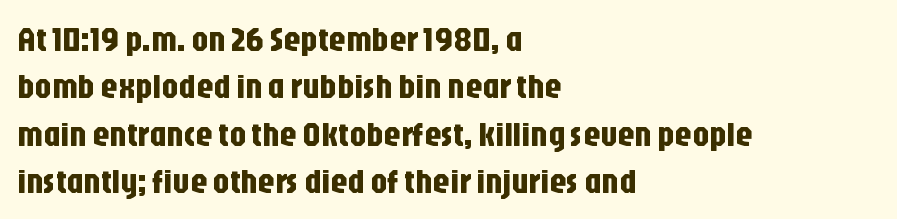
Q: Is the text italic (slanted)? A: No, it is upright.
Q: Is the typeface a serif or a sans-serif typeface? A: Sans-serif.
Q: Is the text underlined? A: No.
Q: How is the paragraph aligned? A: Left-aligned.
Q: Is the spacing between letters normal or unusually wide? A: Normal.
Q: Is the spacing between lines tight, normal or loose? A: Normal.
Q: Width (condensed, normal, or wide)? A: Condensed.
Q: Stroke contrast? A: Low.
Q: x-height? A: Large.
Q: Monospaced? A: No.
